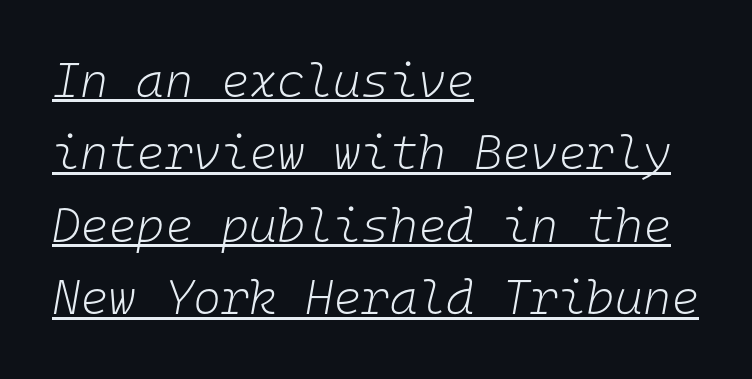
The image shows 48 px light type, italic (leaning right), monospaced; set left-aligned, normal line spacing (1.51x), normal letter spacing, underlined; low stroke contrast and a medium x-height.
